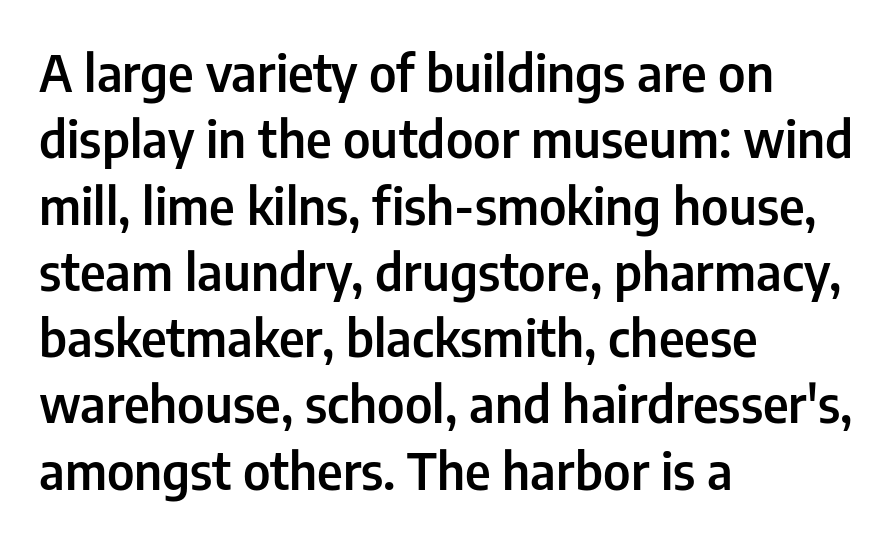
Spacing between characters is what you'd get straight out of the box. The words here are not underlined. Do the characters align in a grid? No, the font is proportional. In terms of posture, this sample is upright. Is this a sans? Yes — the strokes have no serifs. This is moderately heavy type, rendered in semibold.
